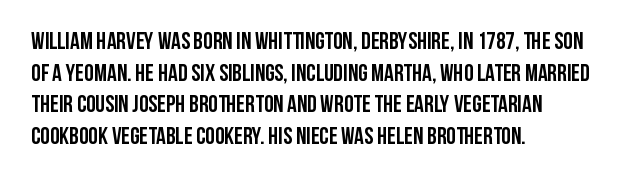
Honestly, the letter spacing is just normal — you wouldn't notice it. One glance says typical: line gaps are just what's usual. These lines stack with their left ends in a neat column. The type sits square on the baseline with zero lean. Descender tails drop into unmarked territory. How heavy is the stroke? Heavy — this is a bold.
